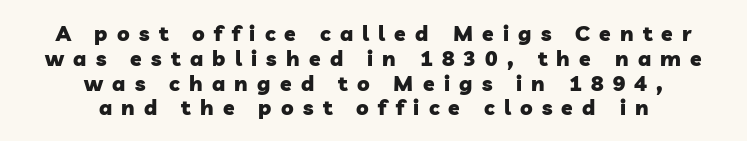
This rendering features lettering with no underline. The line texture is sparse and dotted thanks to wide tracking. A full-strength bold gives these letters their thick strokes. The rendering positions every line midway between the sides.
